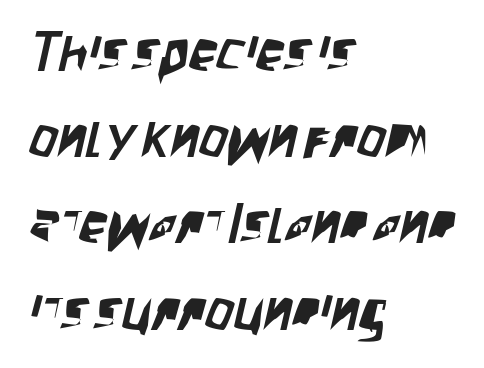
The image shows 56 px condensed sans-serif type; set left-aligned, normal line spacing (1.54x), normal letter spacing, not underlined; low stroke contrast and a large x-height.
